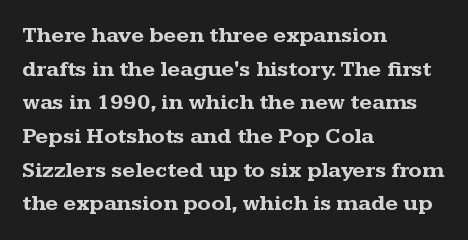
{"italic": "no", "bold": "yes", "underline": "no", "align": "left", "line_spacing": "normal", "line_spacing_ratio": 1.53, "letter_spacing": "normal", "letter_spacing_em": 0.0, "glyph_px": 22}
